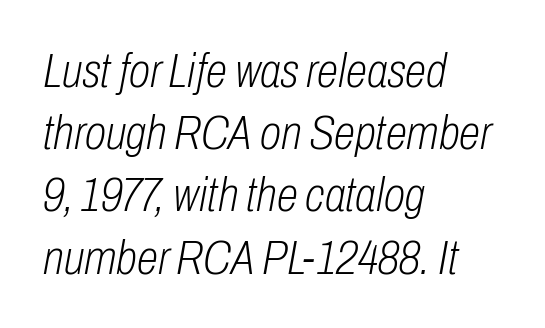
{"italic": "yes", "lean": "right", "slant_degrees": 10, "bold": "no", "weight": "light", "width": "condensed", "stroke_contrast": "low", "x_height": "medium", "monospaced": "no", "underline": "no", "align": "left", "line_spacing": "normal", "line_spacing_ratio": 1.27, "letter_spacing": "normal", "letter_spacing_em": 0.0, "glyph_px": 49}
